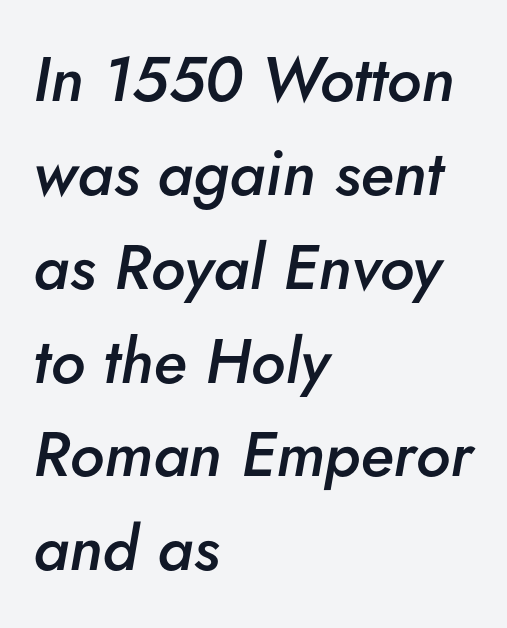
Posture: slanted. These words are printed semibold, heavier than regular yet not bold. Students, note that the glyphs here touch the page at normal intervals. The passage shown is not underscored anywhere. This block has exactly the height ordinary leading produces. These lines are rendered in a variable-pitch font.
